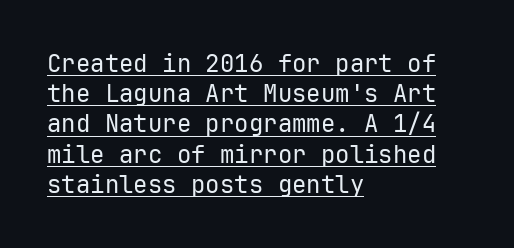
{"italic": "no", "bold": "no", "underline": "yes", "align": "left", "line_spacing": "normal", "line_spacing_ratio": 1.26, "letter_spacing": "normal", "letter_spacing_em": 0.0, "glyph_px": 24}
